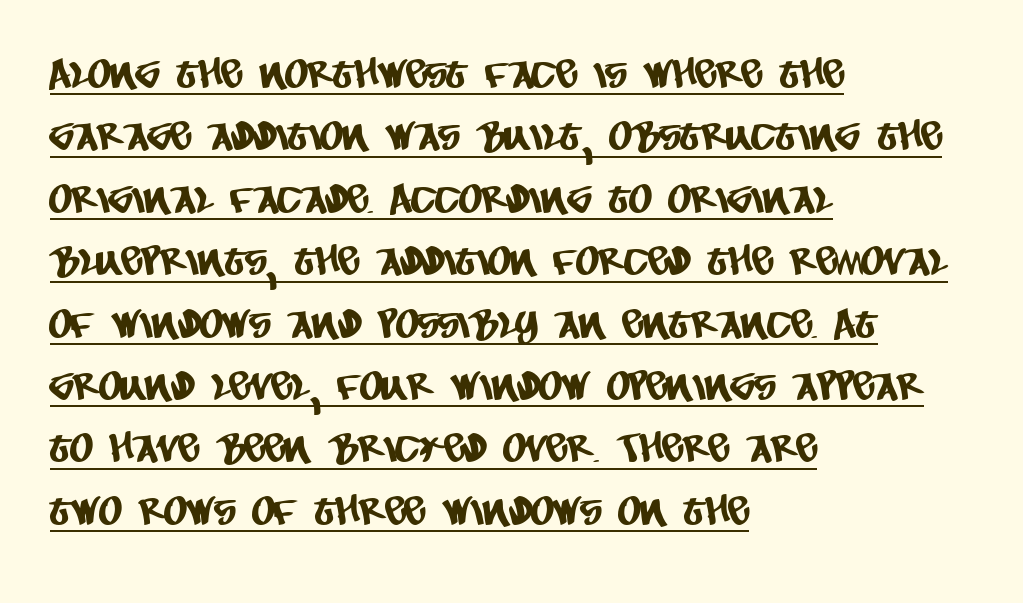
Does the type have serifs? No, each stem ends abruptly. Does the leading feel generous? No, just average. The gaps between neighbouring characters are ordinary and unremarkable. Does a line run under the words? Yes, clearly. Is this a fixed-width face? No — the glyphs have proportional, varying widths.
